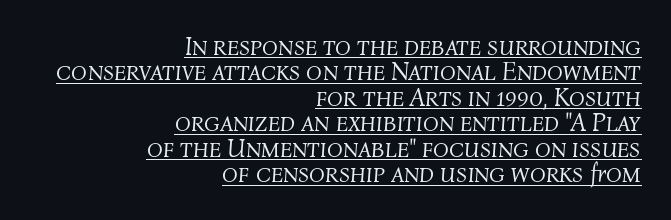
The image shows 26 px text type, italic (leaning right); set right-aligned, tight line spacing (0.98x), normal letter spacing, underlined.
